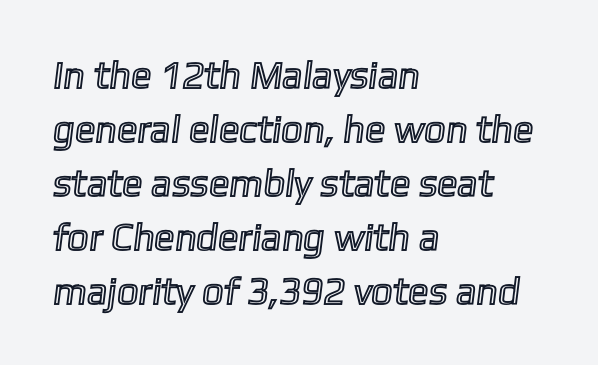
The image shows 38 px text type; set left-aligned, normal line spacing (1.42x), normal letter spacing, not underlined; a medium x-height.
